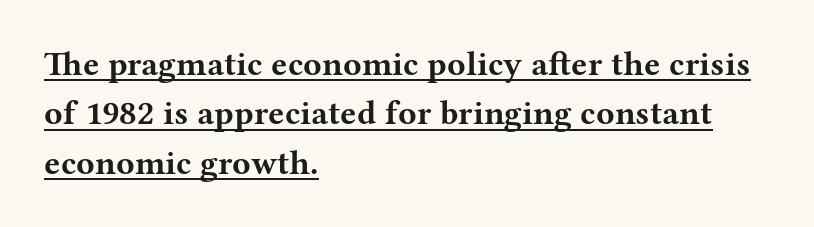
{"serif": "yes", "italic": "no", "bold": "yes", "weight": "bold", "width": "wide", "stroke_contrast": "medium", "x_height": "medium", "monospaced": "no", "underline": "yes", "align": "left", "line_spacing": "normal", "line_spacing_ratio": 1.45, "letter_spacing": "normal", "letter_spacing_em": 0.0, "glyph_px": 34}
